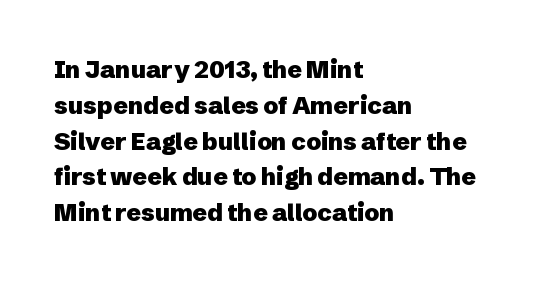
{"italic": "no", "bold": "yes", "underline": "no", "align": "left", "line_spacing": "normal", "line_spacing_ratio": 1.49, "letter_spacing": "normal", "letter_spacing_em": 0.0, "glyph_px": 24}
